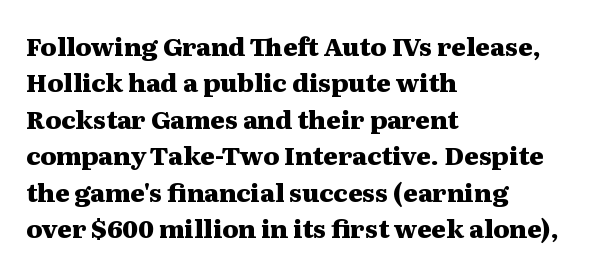
{"italic": "no", "bold": "yes", "underline": "no", "align": "left", "line_spacing": "normal", "line_spacing_ratio": 1.46, "letter_spacing": "normal", "letter_spacing_em": 0.0, "glyph_px": 25}
